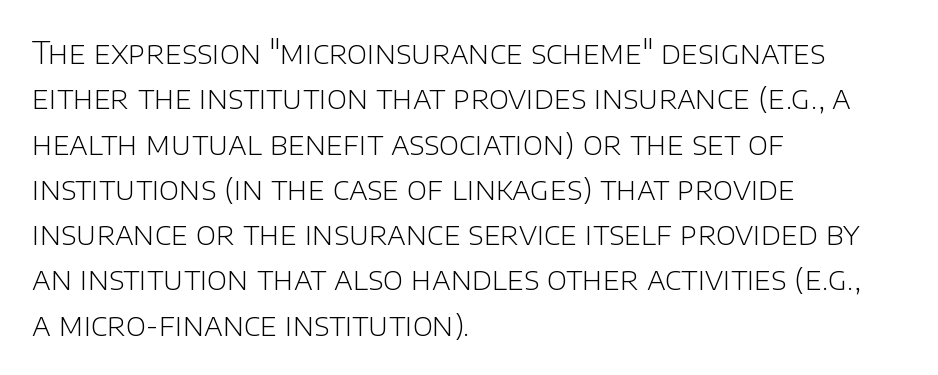
Character widths vary here, with narrow letters taking less room than wide ones. The typography opts for an upright posture over an oblique one. A student would call this left alignment; a typographer would say flush left, rag right. Rule under the text: the space is simply empty.
